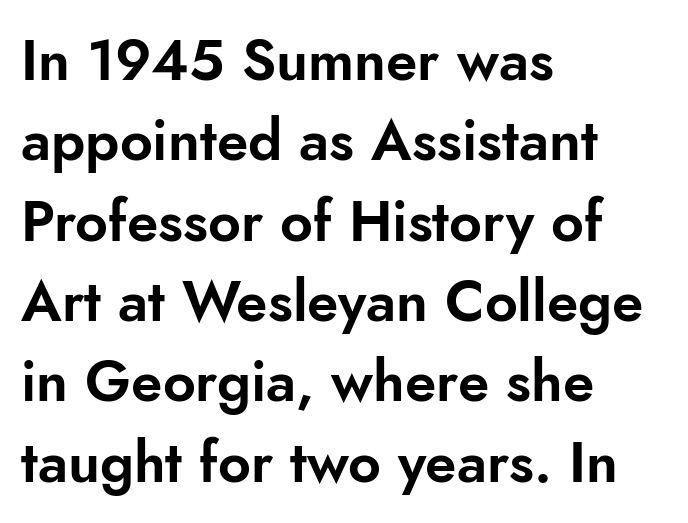
The image shows 57 px sans-serif type, upright; set left-aligned, normal line spacing (1.41x), normal letter spacing, not underlined; low stroke contrast and a small x-height.
